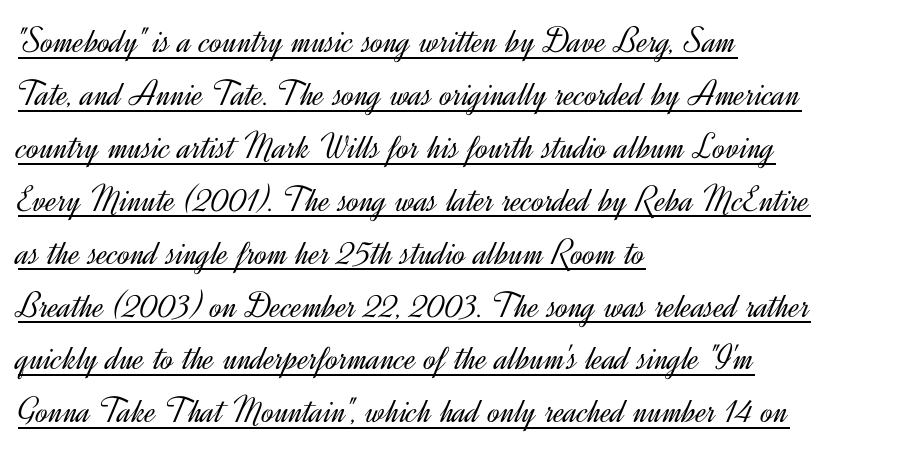
The image shows 37 px light sans-serif type; set left-aligned, normal line spacing (1.43x), normal letter spacing, underlined; a small x-height.
